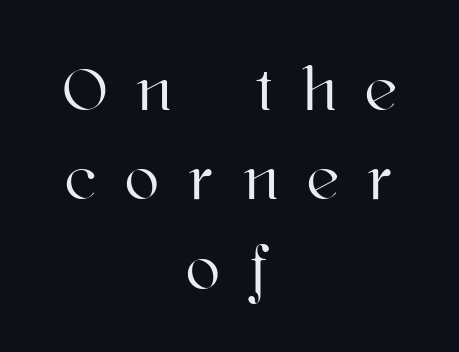
These lines have a slow, spaced-out rhythm from letter to letter. Character widths vary here, with narrow letters taking less room than wide ones. The specimen reads as upright at a glance. These lines stack symmetrically, like a column narrowing and widening about its center.
